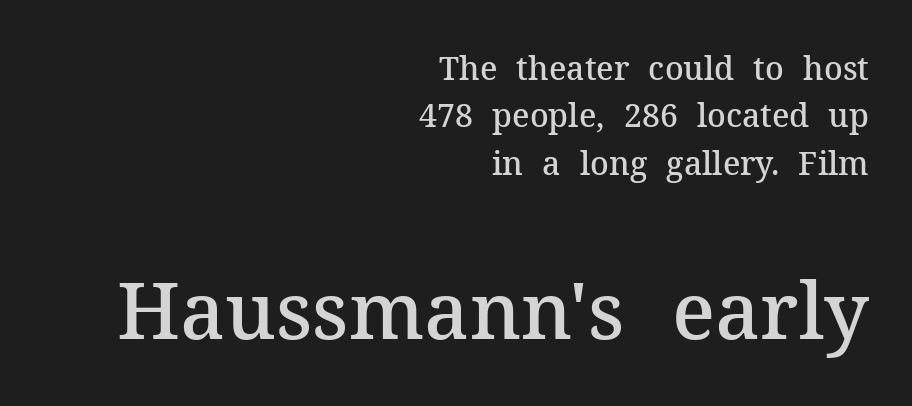
{"serif": "yes", "italic": "no", "bold": "semi", "weight": "semibold", "width": "normal", "stroke_contrast": "medium", "x_height": "medium", "monospaced": "no", "underline": "no", "align": "right", "line_spacing": "normal", "line_spacing_ratio": 1.48, "letter_spacing": "normal", "letter_spacing_em": 0.0, "larger_block": "second", "size_ratio": 2.47, "glyph_px": 79}
